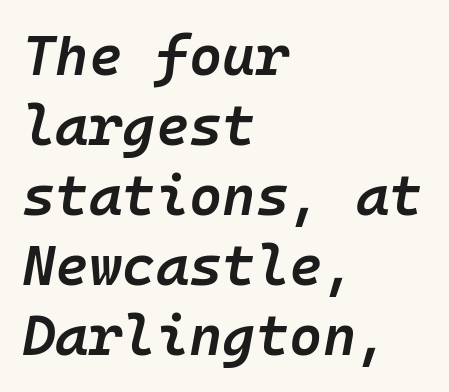
The image shows 57 px semibold type, italic (leaning right), monospaced; set left-aligned, line spacing 1.23x, normal letter spacing, not underlined; low stroke contrast and a medium x-height.
